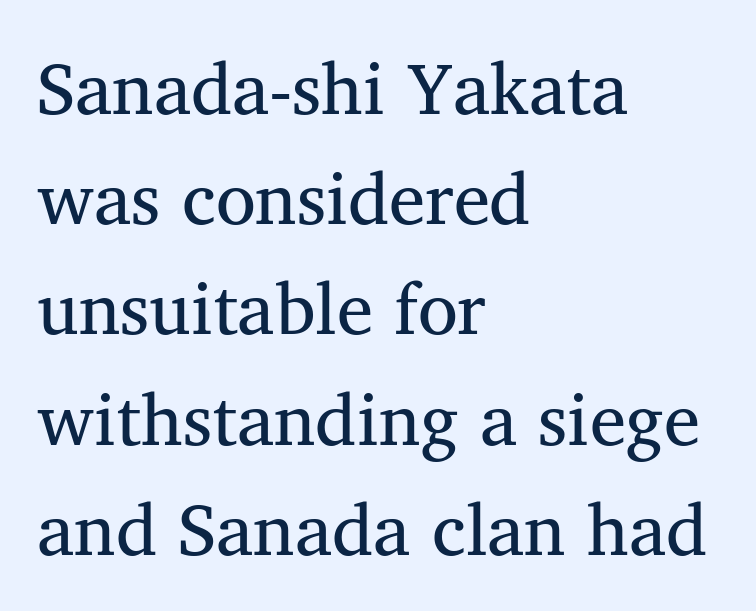
{"serif": "yes", "bold": "no", "weight": "regular", "width": "normal", "stroke_contrast": "medium", "x_height": "medium", "monospaced": "no", "underline": "no", "align": "left", "line_spacing": "normal", "line_spacing_ratio": 1.51, "letter_spacing": "normal", "letter_spacing_em": 0.0, "glyph_px": 73}
